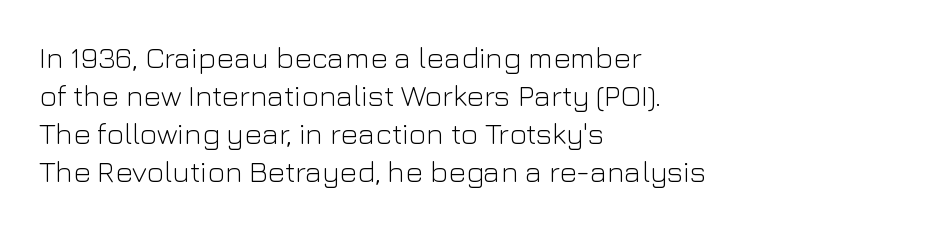
Q: Is the text bold? A: No.
Q: Is the text italic (slanted)? A: No, it is upright.
Q: Is the typeface a serif or a sans-serif typeface? A: Sans-serif.
Q: Is the text underlined? A: No.
Q: How is the paragraph aligned? A: Left-aligned.
Q: Is the spacing between letters normal or unusually wide? A: Normal.
Q: Is the spacing between lines tight, normal or loose? A: Normal.
Q: Width (condensed, normal, or wide)? A: Normal.
Q: Stroke contrast? A: Low.
Q: x-height? A: Medium.
Q: Monospaced? A: No.
